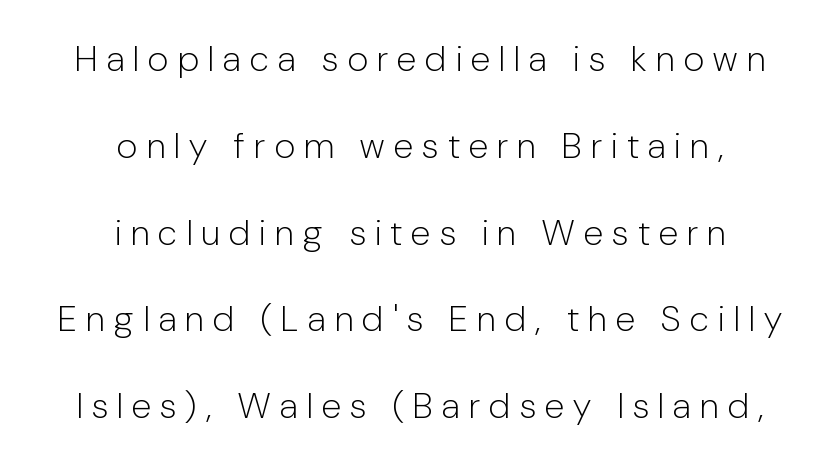
The passage shown has open, widely tracked lettering throughout. The type family on display is of the sans-serif kind. Notice how the stems are strictly vertical — no italics here. The typeface has the unassuming heft of standard copy or less.
